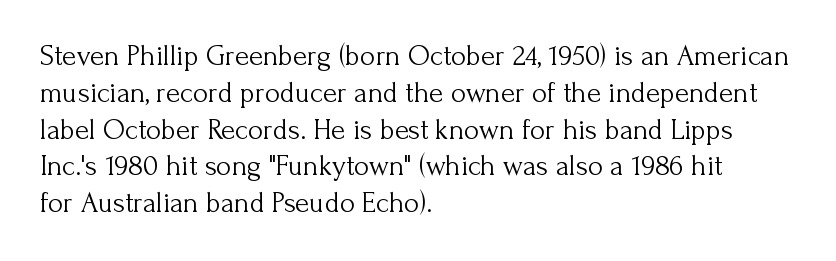
Q: Is the text bold? A: No.
Q: Is the text italic (slanted)? A: No, it is upright.
Q: Is the typeface a serif or a sans-serif typeface? A: Serif.
Q: Is the text underlined? A: No.
Q: How is the paragraph aligned? A: Left-aligned.
Q: Is the spacing between letters normal or unusually wide? A: Normal.
Q: Is the spacing between lines tight, normal or loose? A: Normal.
Q: Width (condensed, normal, or wide)? A: Normal.
Q: Stroke contrast? A: Medium.
Q: x-height? A: Small.
Q: Monospaced? A: No.
